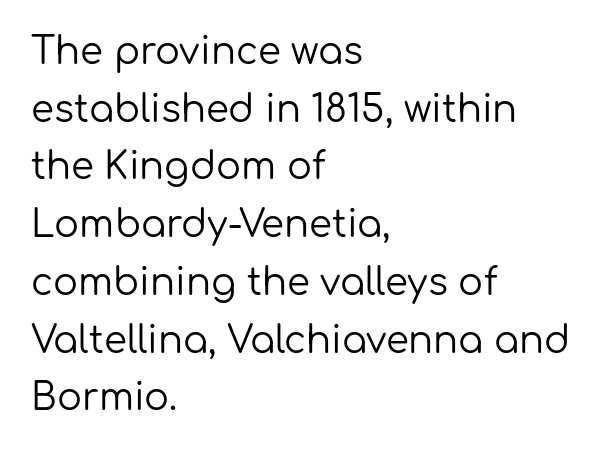
Q: Is the text bold? A: No.
Q: Is the text italic (slanted)? A: No, it is upright.
Q: Is the typeface a serif or a sans-serif typeface? A: Sans-serif.
Q: Is the text underlined? A: No.
Q: How is the paragraph aligned? A: Left-aligned.
Q: Is the spacing between letters normal or unusually wide? A: Normal.
Q: Is the spacing between lines tight, normal or loose? A: Normal.
Q: Width (condensed, normal, or wide)? A: Normal.
Q: Stroke contrast? A: Low.
Q: x-height? A: Medium.
Q: Monospaced? A: No.
